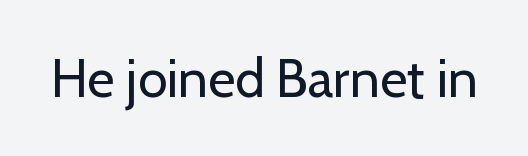
No feet cap the strokes, marking this as sans-serif type. How are the letters spaced? Ordinarily, with no added tracking. Heft: none added — not bold. These lines are rendered in a variable-pitch font.
